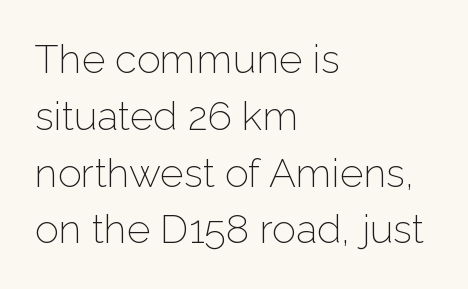
{"serif": "no", "italic": "no", "bold": "no", "weight": "light", "width": "normal", "stroke_contrast": "low", "x_height": "medium", "monospaced": "no", "underline": "no", "align": "left", "line_spacing": "normal", "line_spacing_ratio": 1.42, "letter_spacing": "normal", "letter_spacing_em": 0.0, "glyph_px": 40}
